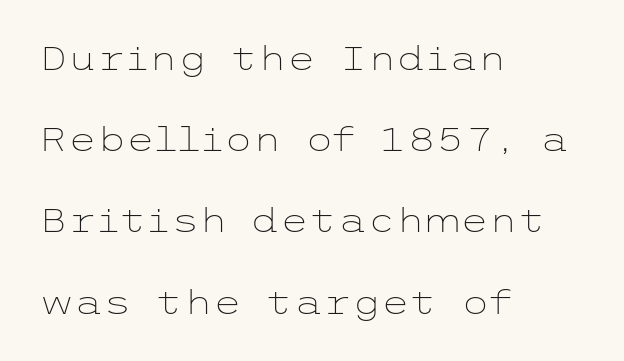
This sample uses plain, unmodified letter spacing. Characters remain perfectly vertical along every line. Which margin do the lines hug? The left one — the right edge is uneven. The strip under each line holds only bare page. Weight: not bold — regular or lighter.
